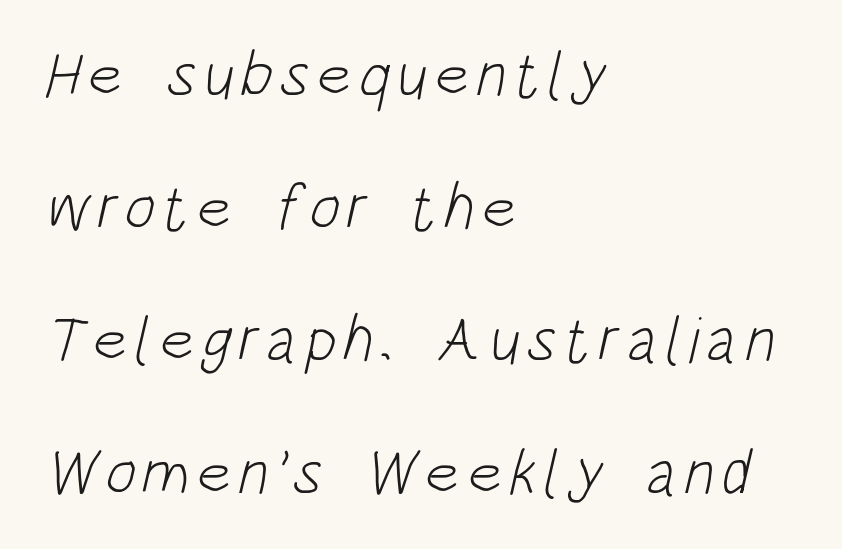
{"serif": "no", "bold": "no", "weight": "light", "width": "condensed", "stroke_contrast": "low", "x_height": "large", "monospaced": "no", "underline": "no", "align": "left", "line_spacing": "loose", "line_spacing_ratio": 2.04, "glyph_px": 65}
